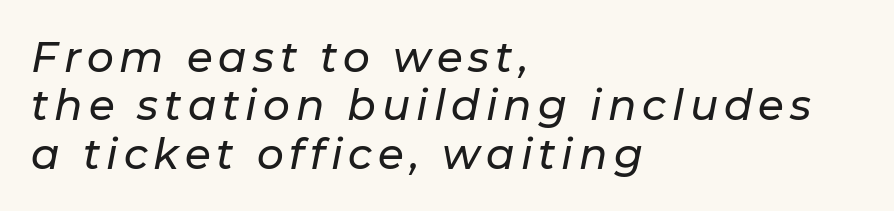
In terms of leading, this rendering errs on the cramped side. The passage shown leans; its letterforms are oblique. The lines in this sample share a left origin and differ only in where they stop. Think of a printed novel: that variable character pitch is what you see here. The space beneath each line is pristine and unruled.
